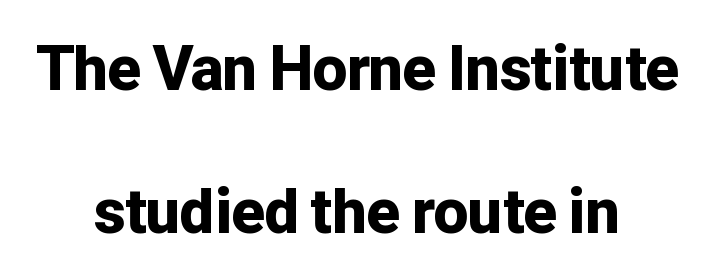
Q: Is the text bold? A: Yes.
Q: Is the text italic (slanted)? A: No, it is upright.
Q: Is the typeface a serif or a sans-serif typeface? A: Sans-serif.
Q: Is the text underlined? A: No.
Q: How is the paragraph aligned? A: Centered.
Q: Is the spacing between letters normal or unusually wide? A: Normal.
Q: Is the spacing between lines tight, normal or loose? A: Loose.
Q: Width (condensed, normal, or wide)? A: Normal.
Q: Stroke contrast? A: Low.
Q: x-height? A: Medium.
Q: Monospaced? A: No.
